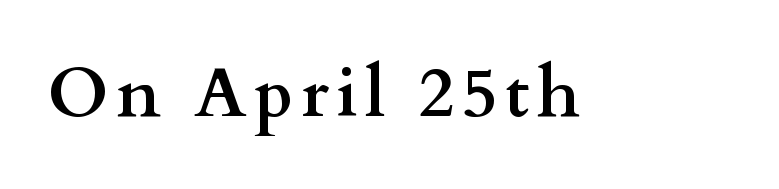
{"serif": "yes", "italic": "no", "bold": "yes", "weight": "semibold", "width": "wide", "stroke_contrast": "medium", "x_height": "small", "monospaced": "no", "underline": "no", "glyph_px": 69}
